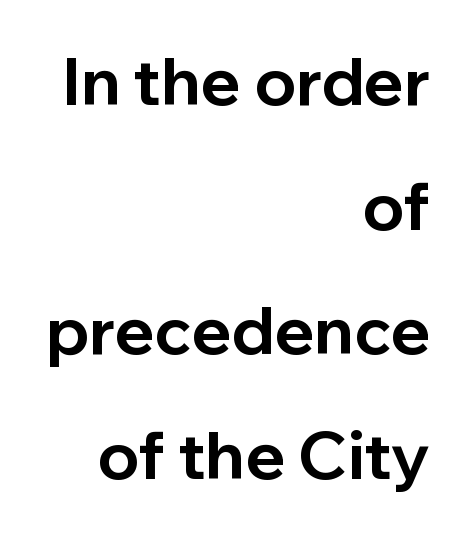
{"serif": "no", "italic": "no", "bold": "yes", "weight": "bold", "width": "normal", "stroke_contrast": "low", "x_height": "medium", "monospaced": "no", "underline": "no", "align": "right", "line_spacing_ratio": 1.89, "letter_spacing": "normal", "letter_spacing_em": 0.0, "glyph_px": 66}
